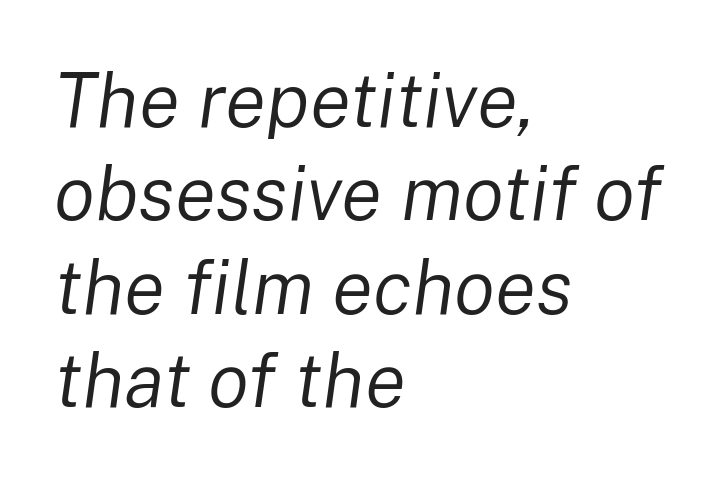
{"italic": "yes", "lean": "right", "slant_degrees": 8, "bold": "no", "weight": "regular", "width": "normal", "stroke_contrast": "low", "x_height": "medium", "monospaced": "no", "underline": "no", "align": "left", "line_spacing_ratio": 1.23, "letter_spacing": "normal", "letter_spacing_em": 0.0, "glyph_px": 76}
